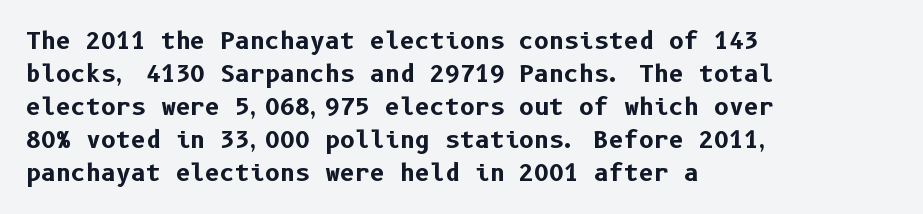
Q: Is the text bold? A: Yes.
Q: Is the text italic (slanted)? A: No, it is upright.
Q: Is the text underlined? A: No.
Q: How is the paragraph aligned? A: Left-aligned.
Q: Is the spacing between letters normal or unusually wide? A: Normal.
Q: Is the spacing between lines tight, normal or loose? A: Normal.
